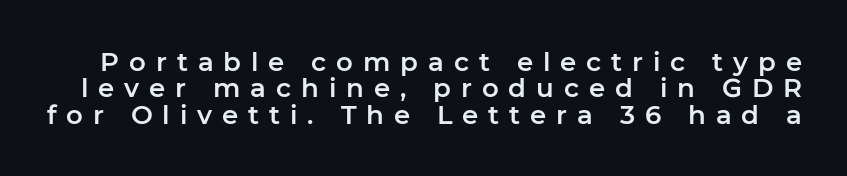
{"italic": "no", "underline": "no", "line_spacing": "tight", "line_spacing_ratio": 1.01, "letter_spacing": "wide", "letter_spacing_em": 0.38, "glyph_px": 26}
